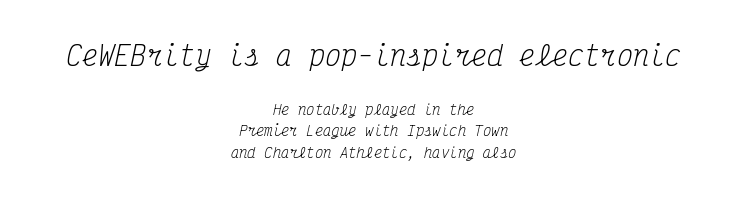
The image shows 27 px text type, italic (leaning right); set centered, normal line spacing (1.53x), normal letter spacing, not underlined; the first (top) block is 1.93x larger.
